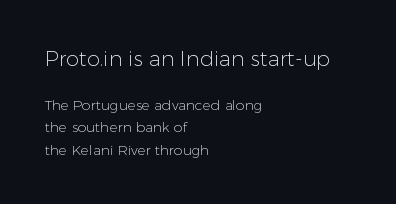
{"italic": "no", "bold": "no", "underline": "no", "align": "left", "line_spacing": "normal", "line_spacing_ratio": 1.62, "letter_spacing": "normal", "letter_spacing_em": 0.0, "larger_block": "first", "size_ratio": 1.5, "glyph_px": 21}
